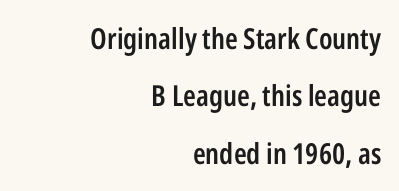
{"serif": "no", "italic": "no", "bold": "semi", "weight": "semibold", "width": "condensed", "stroke_contrast": "low", "x_height": "medium", "monospaced": "no", "underline": "no", "align": "right", "line_spacing": "loose", "line_spacing_ratio": 1.98, "letter_spacing": "normal", "letter_spacing_em": 0.0, "glyph_px": 29}
